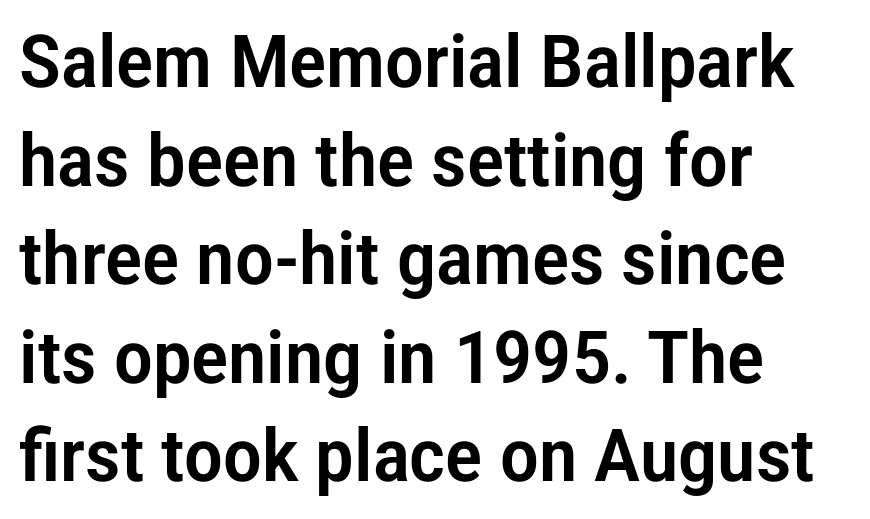
Q: Is the text italic (slanted)? A: No, it is upright.
Q: Is the typeface a serif or a sans-serif typeface? A: Sans-serif.
Q: Is the text underlined? A: No.
Q: How is the paragraph aligned? A: Left-aligned.
Q: Is the spacing between letters normal or unusually wide? A: Normal.
Q: Is the spacing between lines tight, normal or loose? A: Normal.
Q: Width (condensed, normal, or wide)? A: Condensed.
Q: Stroke contrast? A: Low.
Q: x-height? A: Medium.
Q: Monospaced? A: No.
